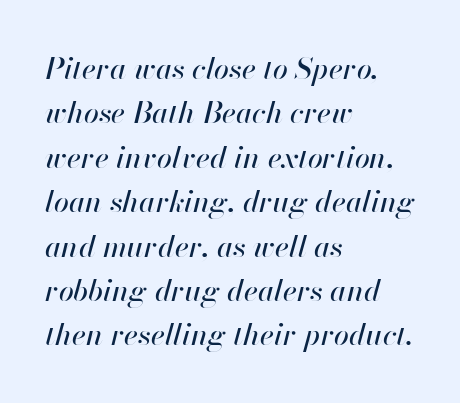
Underlining? Definitely not there. This sample uses plain, unmodified letter spacing. Looking at the ascenders, they clearly lean. A classic flush-left, rag-right setting is used for this passage. Leading matches the norm, producing a regular column. These lines are rendered in a variable-pitch font.
